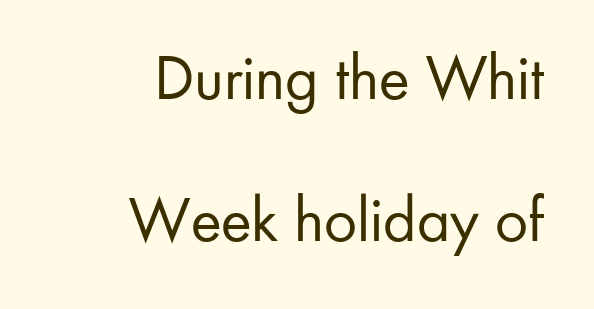
Q: Is the text bold? A: No.
Q: Is the text italic (slanted)? A: No, it is upright.
Q: Is the typeface a serif or a sans-serif typeface? A: Sans-serif.
Q: Is the text underlined? A: No.
Q: How is the paragraph aligned? A: Right-aligned.
Q: Is the spacing between letters normal or unusually wide? A: Normal.
Q: Is the spacing between lines tight, normal or loose? A: Loose.
Q: Width (condensed, normal, or wide)? A: Normal.
Q: Stroke contrast? A: Low.
Q: x-height? A: Small.
Q: Monospaced? A: No.
